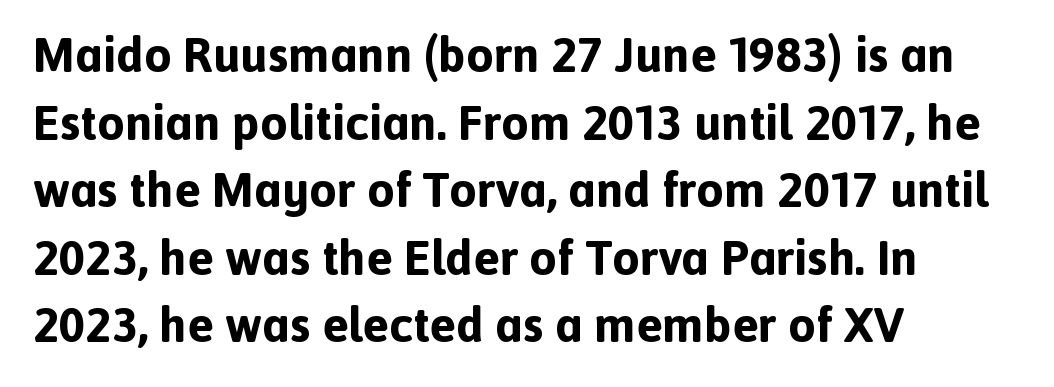
The image shows 49 px bold sans-serif type, upright; set left-aligned, normal line spacing (1.38x), normal letter spacing, not underlined; a medium x-height.
